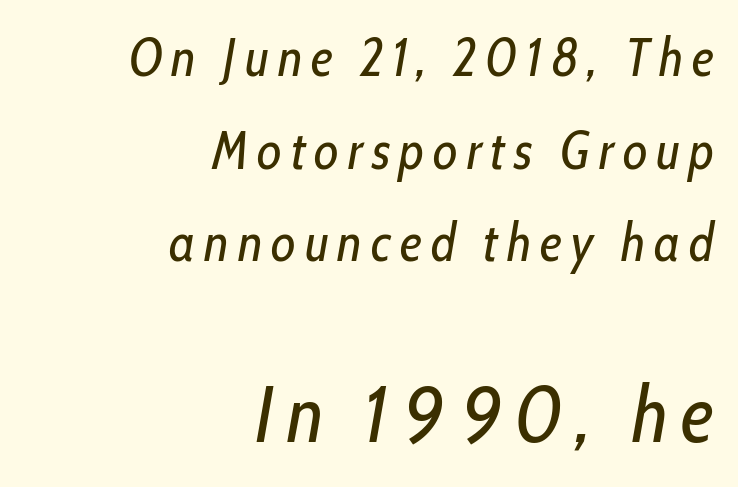
The image shows 79 px regular-weight, condensed type, italic (leaning right); set right-aligned, line spacing 1.75x, not underlined; the second (bottom) block is 1.49x larger; low stroke contrast and a medium x-height.
